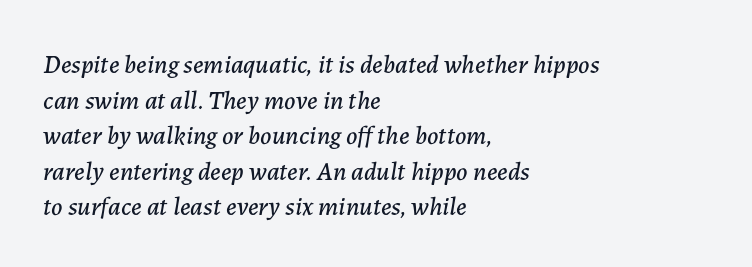
In terms of letterspacing, this is plain default setting. The glyphs are unaccompanied by any horizontal stroke below them. Visually the block forms a straight wall on the left and a jagged coastline on the right. Vertically, the passage feels balanced, rows spaced as you'd expect. The glyphs look as if they've been sheared to an angle.
